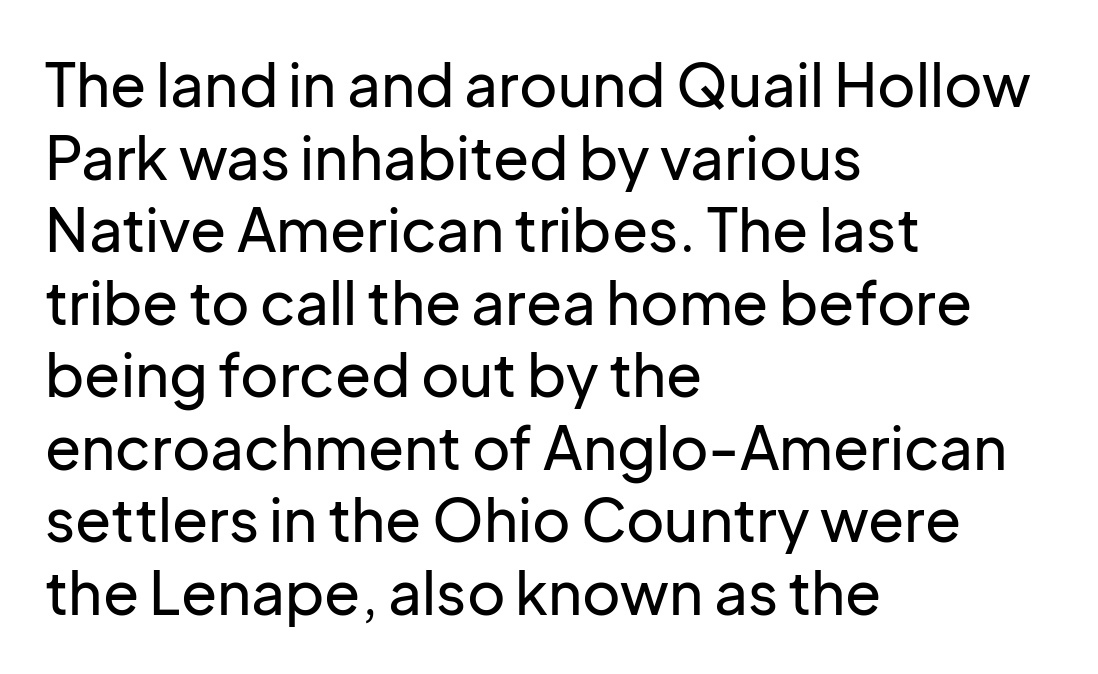
The rendering shows plain stroke endings on the letterforms — a sans-serif design. Every row of glyphs begins at an identical x-position on the left. Do the letters lean? They stand straight. Is the letter spacing exaggerated? No — it looks like the ordinary default. Has an underline been added? It has not. Spacing verdict: proportional, widths tailored to each character.
